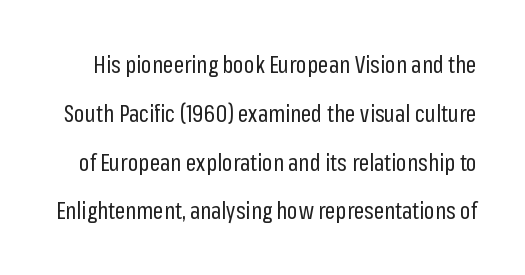
A typesetter would mark this as roman, not italic. Underlining? Definitely not there. No extra ink here — the face is not bold. A typesetter would call this leading open, well beyond the default.
